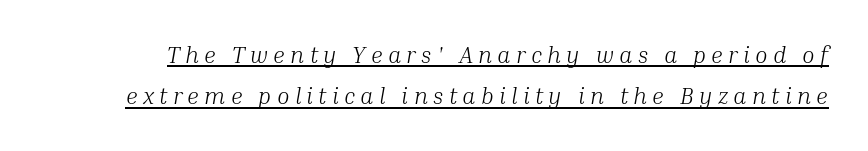
Q: Is the text bold? A: No.
Q: Is the text italic (slanted)? A: Yes, it leans right by about 10 degrees.
Q: Is the text underlined? A: Yes.
Q: Is the spacing between letters normal or unusually wide? A: Unusually wide.
